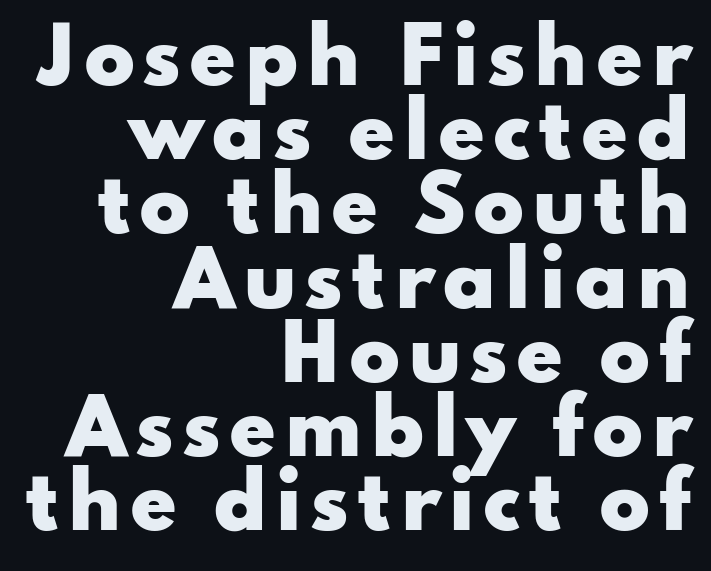
Q: Is the text bold? A: Yes.
Q: Is the text italic (slanted)? A: No, it is upright.
Q: Is the typeface a serif or a sans-serif typeface? A: Sans-serif.
Q: Is the text underlined? A: No.
Q: How is the paragraph aligned? A: Right-aligned.
Q: Is the spacing between lines tight, normal or loose? A: Tight.
Q: Width (condensed, normal, or wide)? A: Wide.
Q: Stroke contrast? A: Low.
Q: x-height? A: Small.
Q: Monospaced? A: No.
